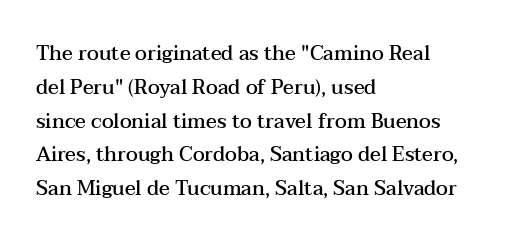
{"italic": "no", "bold": "semi", "underline": "no", "align": "left", "line_spacing": "normal", "line_spacing_ratio": 1.69, "letter_spacing": "normal", "letter_spacing_em": 0.0, "glyph_px": 20}
